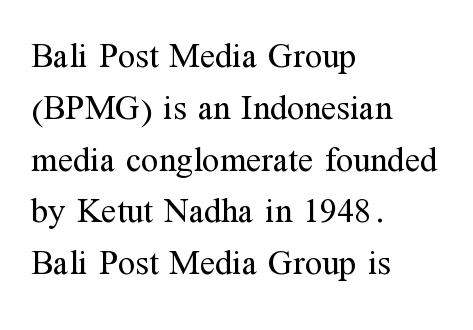
{"serif": "yes", "italic": "no", "bold": "no", "weight": "regular", "width": "normal", "stroke_contrast": "medium", "x_height": "medium", "monospaced": "no", "underline": "no", "align": "left", "line_spacing": "normal", "line_spacing_ratio": 1.48, "letter_spacing": "normal", "letter_spacing_em": 0.0, "glyph_px": 35}
